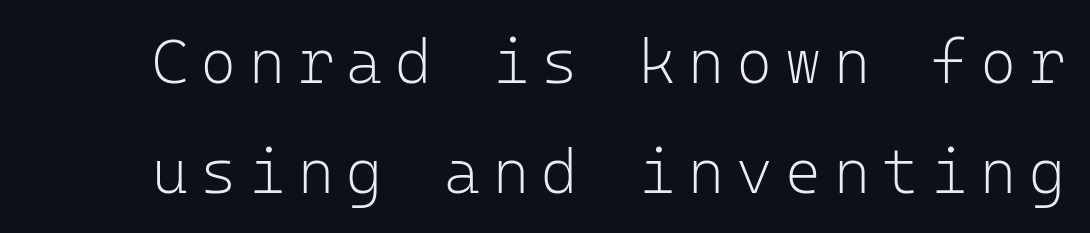
The tracking reads as deliberately expanded to a designer's eye. The string is rendered with underlining switched off. Stems and bowls with no extra thickness — not bold. These lines are rendered in a fixed-pitch font. This rendering employs a face without finishing strokes, i.e., a sans-serif. When letters stand straight like this, we call the style roman or upright.
